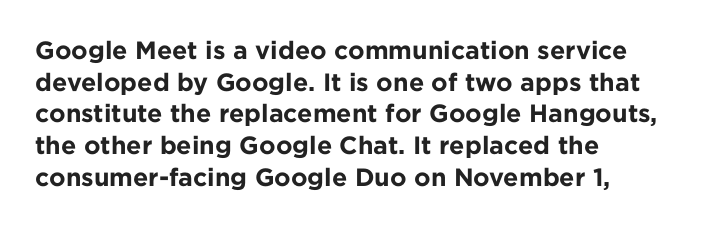
Short and long lines alike share a common starting point at left. The vertical gap from one line to the next is medium. Does the lettering tilt? It doesn't — this is upright. Underline: absent. The tracking reads as untouched default to a designer's eye. Chunky letters — that's bold for sure.
